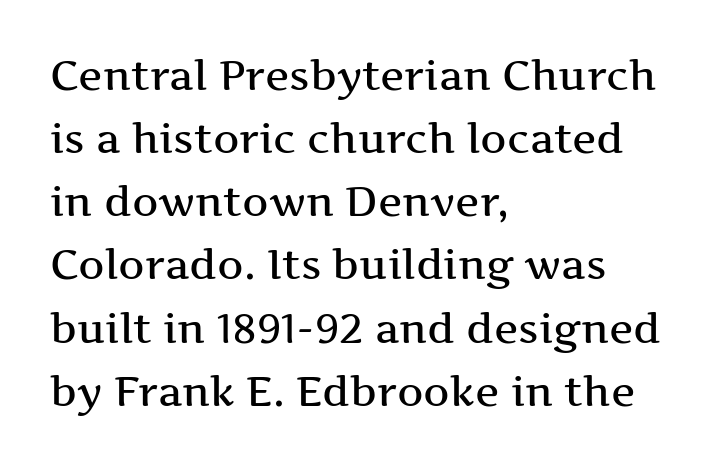
Old-style or modern, the face here clearly has serifs. Alignment: flush left. Underline: absent. The rendering keeps characters at their native spacing.
